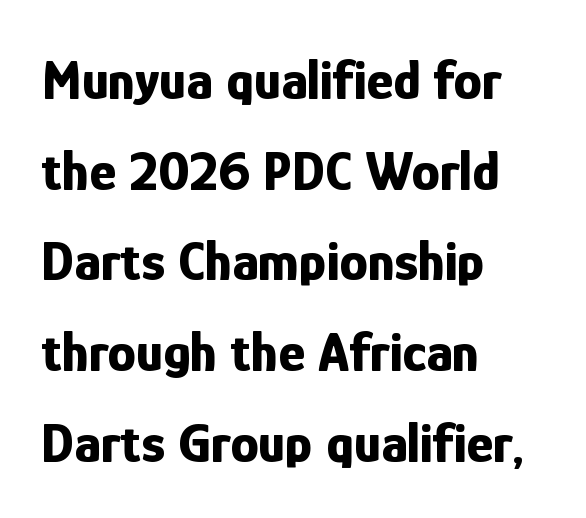
{"serif": "no", "italic": "no", "bold": "yes", "weight": "bold", "width": "condensed", "stroke_contrast": "low", "x_height": "medium", "monospaced": "no", "underline": "no", "align": "left", "line_spacing": "normal", "line_spacing_ratio": 1.59, "letter_spacing": "normal", "letter_spacing_em": 0.0, "glyph_px": 57}
